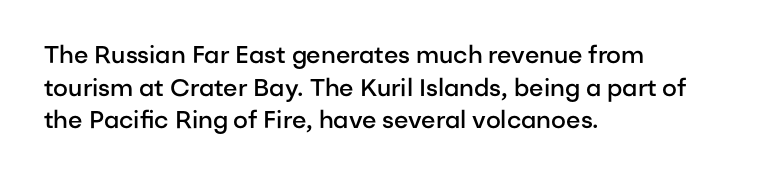
Q: Is the text bold? A: Semi-bold.
Q: Is the text italic (slanted)? A: No, it is upright.
Q: Is the text underlined? A: No.
Q: How is the paragraph aligned? A: Left-aligned.
Q: Is the spacing between letters normal or unusually wide? A: Normal.
Q: Is the spacing between lines tight, normal or loose? A: Normal.
